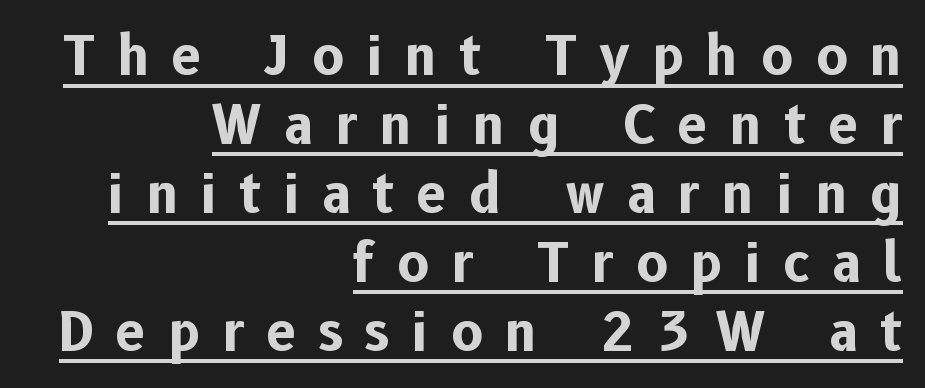
The image shows 53 px bold sans-serif type, upright; set right-aligned, normal line spacing (1.3x), unusually wide letter spacing (+0.43 em), underlined; low stroke contrast and a medium x-height.
